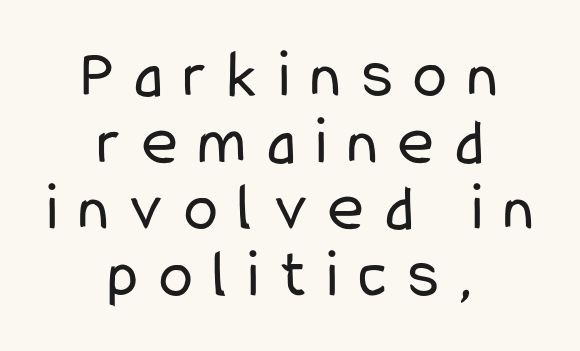
Compared with a typical body face, this is equally light or lighter still. This sample has the flowing, uneven cadence of proportional lettering. Every stem runs plumb, perpendicular to the baseline. Letters rest on an invisible, unmarked baseline. Does the type have serifs? No, each stem ends abruptly.
